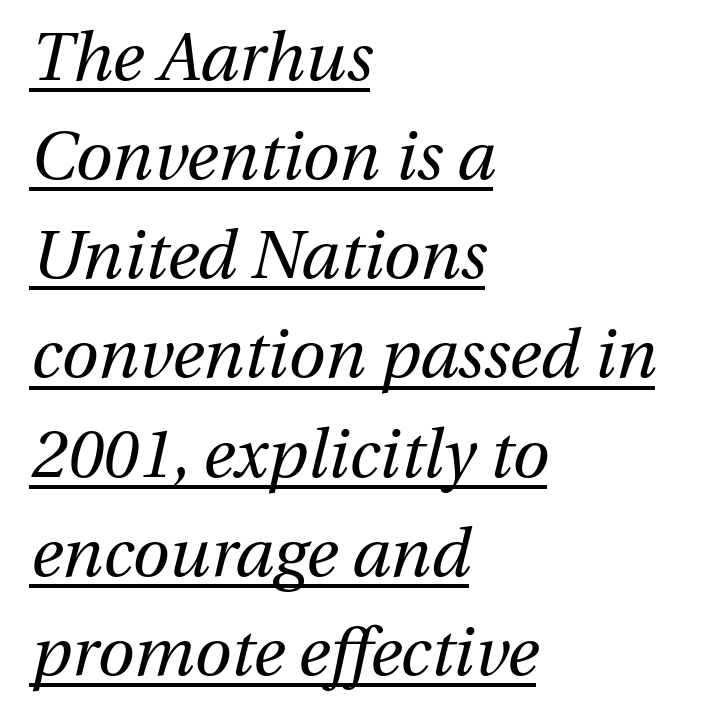
{"italic": "yes", "lean": "right", "slant_degrees": 13, "bold": "no", "weight": "regular", "width": "normal", "stroke_contrast": "medium", "x_height": "medium", "monospaced": "no", "underline": "yes", "align": "left", "line_spacing": "normal", "line_spacing_ratio": 1.48, "letter_spacing": "normal", "letter_spacing_em": 0.0, "glyph_px": 67}
